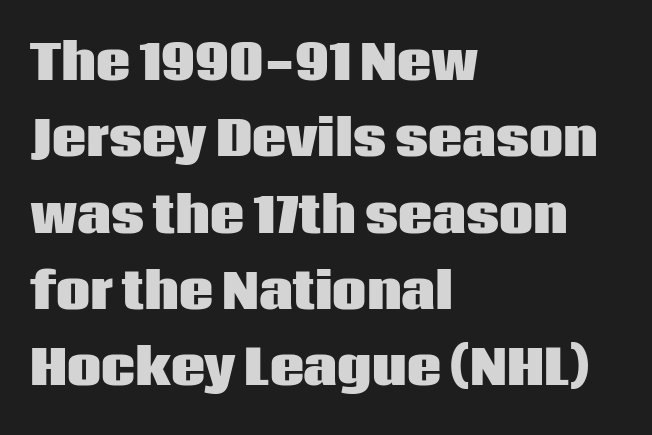
{"serif": "no", "italic": "no", "bold": "yes", "weight": "heavy", "width": "normal", "stroke_contrast": "low", "x_height": "large", "monospaced": "no", "underline": "no", "align": "left", "line_spacing": "normal", "line_spacing_ratio": 1.59, "letter_spacing": "normal", "letter_spacing_em": 0.0, "glyph_px": 48}
